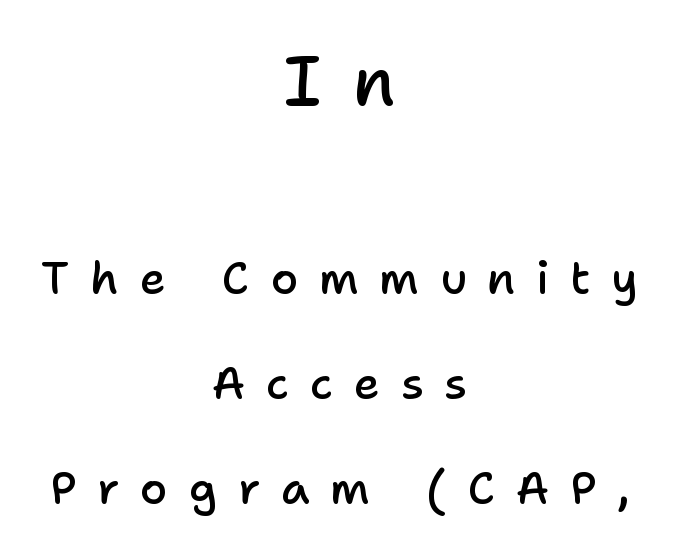
{"serif": "no", "italic": "no", "bold": "semi", "weight": "semibold", "width": "normal", "stroke_contrast": "low", "x_height": "medium", "monospaced": "no", "underline": "no", "align": "center", "line_spacing": "loose", "line_spacing_ratio": 2.33, "letter_spacing": "wide", "letter_spacing_em": 0.46, "larger_block": "first", "size_ratio": 1.51, "glyph_px": 68}
